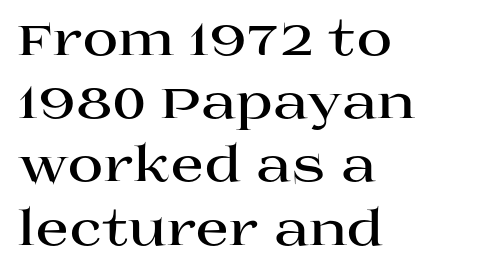
The image shows 49 px bold, wide serif type, upright; set left-aligned, normal line spacing (1.29x), normal letter spacing, not underlined; high stroke contrast and a large x-height.
